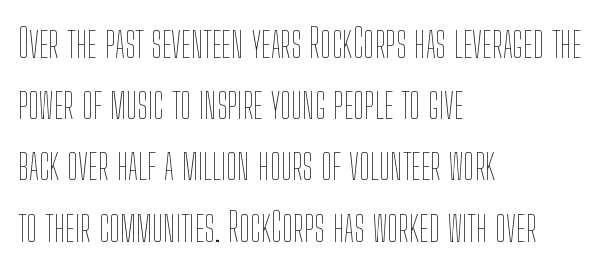
Does the lettering tilt? It doesn't — this is upright. Anything drawn beneath the words? Only blank space. Observe the ordinary spacing: letters are neighbours, not strangers. Stems here are at most as thick as an everyday book face. Is the block centered? No — it sits flush against the left margin.
